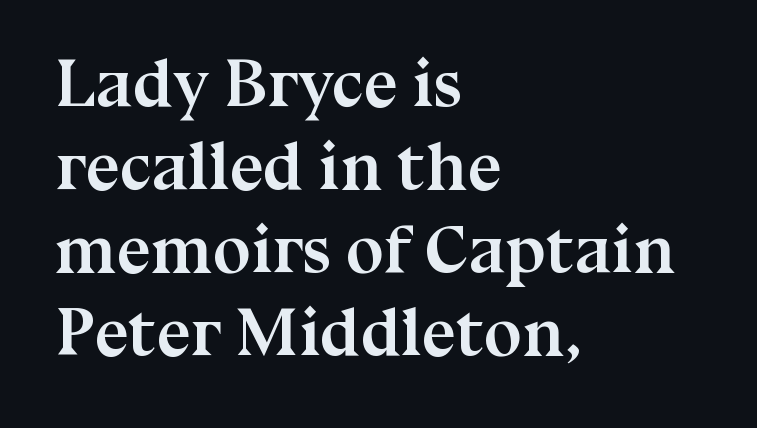
{"serif": "yes", "italic": "no", "bold": "yes", "weight": "semibold", "width": "normal", "stroke_contrast": "medium", "x_height": "medium", "monospaced": "no", "underline": "no", "align": "left", "line_spacing_ratio": 1.22, "letter_spacing": "normal", "letter_spacing_em": 0.0, "glyph_px": 68}
